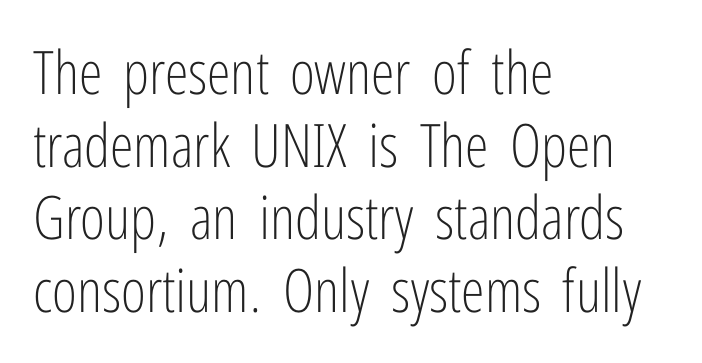
The image shows 60 px light, condensed sans-serif type, upright; set left-aligned, line spacing 1.21x, normal letter spacing, not underlined; low stroke contrast and a medium x-height.
